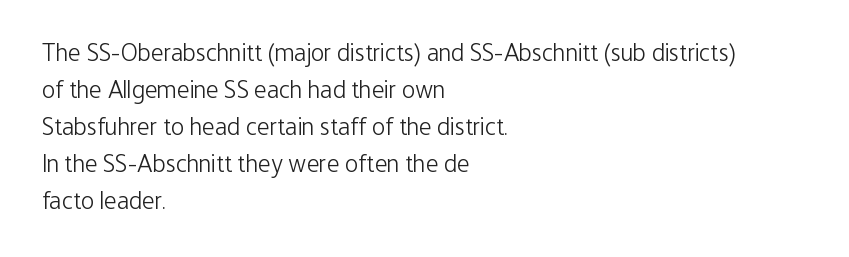
The image shows 25 px text type, upright; set left-aligned, normal line spacing (1.48x), normal letter spacing, not underlined.
